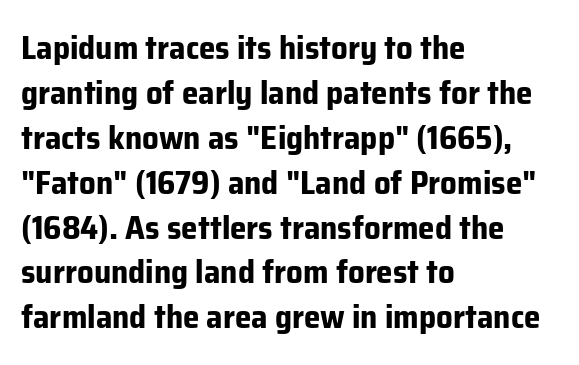
Q: Is the text bold? A: Yes.
Q: Is the text italic (slanted)? A: No, it is upright.
Q: Is the typeface a serif or a sans-serif typeface? A: Sans-serif.
Q: Is the text underlined? A: No.
Q: How is the paragraph aligned? A: Left-aligned.
Q: Is the spacing between letters normal or unusually wide? A: Normal.
Q: Is the spacing between lines tight, normal or loose? A: Normal.
Q: Width (condensed, normal, or wide)? A: Normal.
Q: Stroke contrast? A: Low.
Q: x-height? A: Medium.
Q: Monospaced? A: No.
